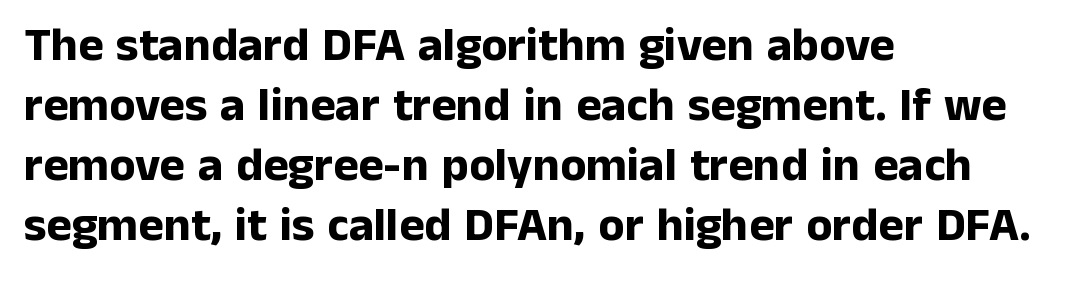
{"serif": "no", "italic": "no", "bold": "yes", "weight": "bold", "width": "normal", "stroke_contrast": "low", "x_height": "medium", "monospaced": "no", "underline": "no", "align": "left", "line_spacing": "normal", "line_spacing_ratio": 1.25, "letter_spacing": "normal", "letter_spacing_em": 0.0, "glyph_px": 48}
